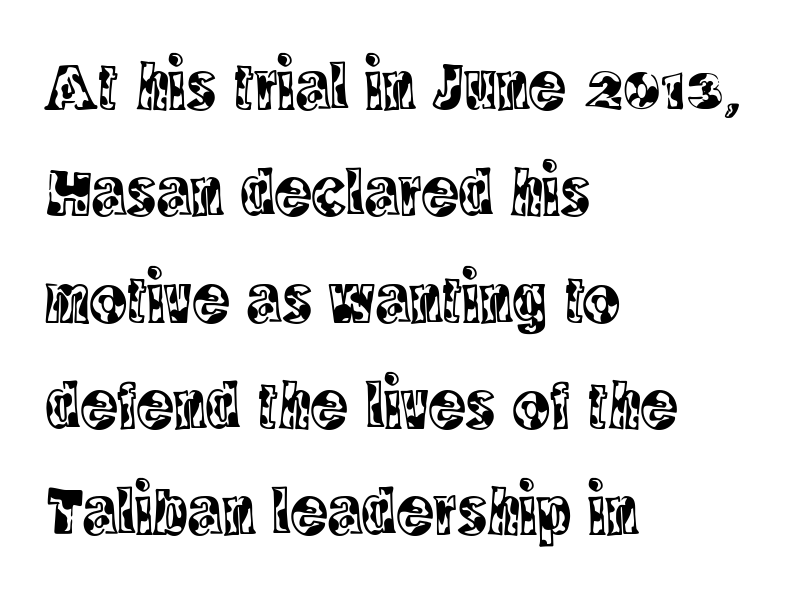
Decoration check: the copy has no underline. This is the regular roman posture of the typeface. The text was rendered using a seriffed face with decorative stroke endings. The rendering uses a moderate line-height, typical for paragraphs. Is this a fixed-width face? No — the glyphs have proportional, varying widths. How are the letters spaced? Ordinarily, with no added tracking.
